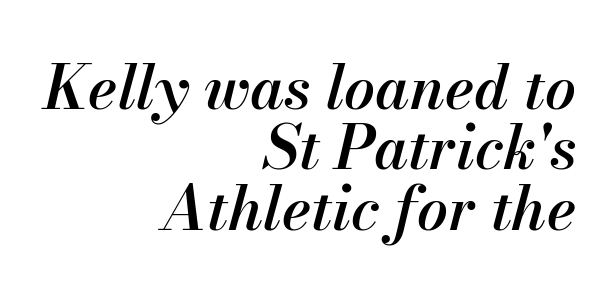
{"italic": "yes", "lean": "right", "slant_degrees": 13, "bold": "semi", "weight": "semibold", "width": "normal", "stroke_contrast": "medium", "x_height": "small", "monospaced": "no", "underline": "no", "align": "right", "line_spacing": "tight", "line_spacing_ratio": 0.99, "letter_spacing": "normal", "letter_spacing_em": 0.0, "glyph_px": 61}
